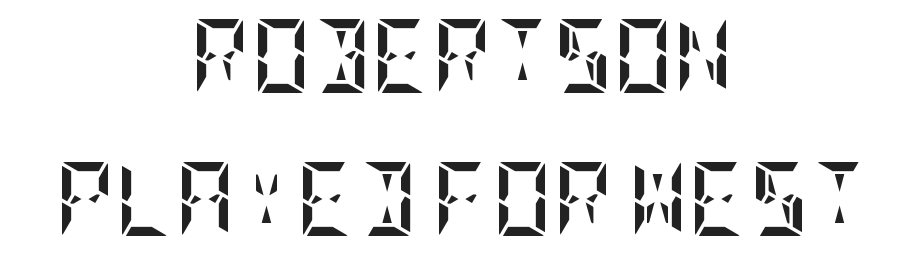
When letters stand straight like this, we call the style roman or upright. A dark, heavy texture on the line: the type is bold. Descender tails drop into unmarked territory. Airy leading. Honestly, the letter spacing is just normal — you wouldn't notice it.
